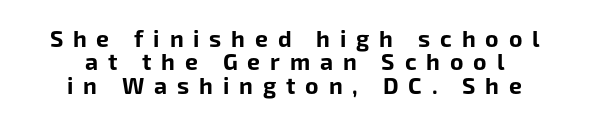
The glyphs have the mass of a bold cut. In terms of posture, this sample is upright. Honestly, there is no underline to notice here at all. One glance says dense: line gaps are narrower than usual.
